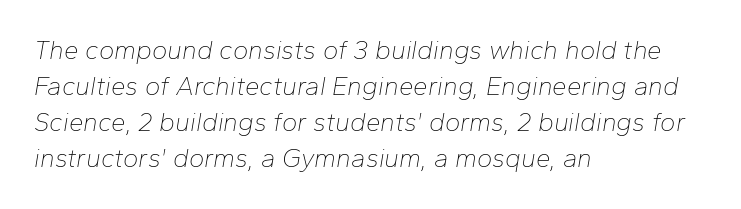
Leading matches the norm, producing a regular column. An italicized treatment has been applied to the whole sample. This sample uses plain, unmodified letter spacing. The ragged edge is on the right, which tells us the setting is flush left.
